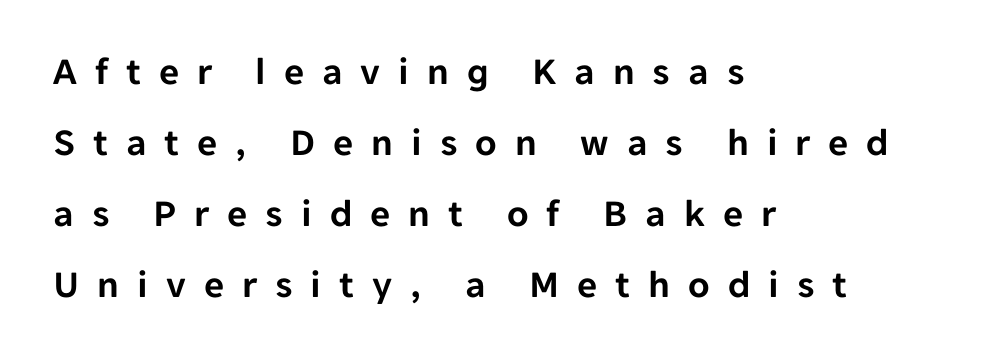
The image shows 39 px sans-serif type, upright; set left-aligned, line spacing 1.82x, unusually wide letter spacing (+0.46 em), not underlined; low stroke contrast and a medium x-height.
